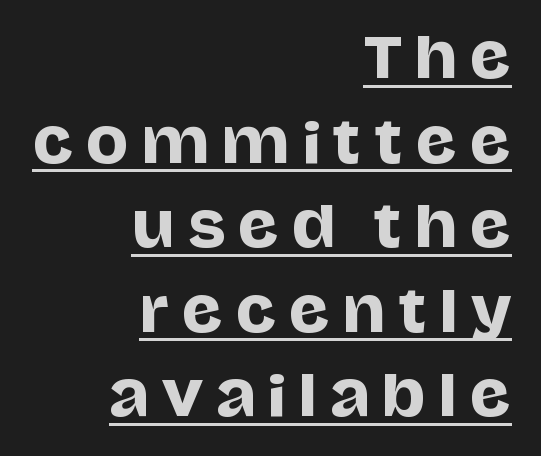
The image shows 56 px sans-serif type, upright; set right-aligned, normal line spacing (1.51x), unusually wide letter spacing (+0.23 em), underlined; low stroke contrast and a large x-height.
